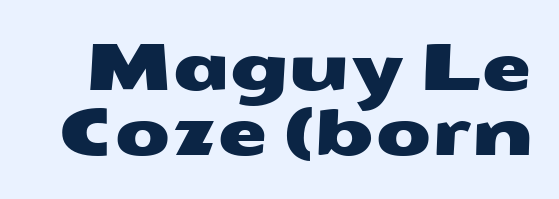
{"serif": "no", "width": "wide", "stroke_contrast": "medium", "x_height": "medium", "monospaced": "no", "underline": "no", "line_spacing": "tight", "line_spacing_ratio": 1.0, "letter_spacing": "normal", "letter_spacing_em": 0.0, "glyph_px": 65}
